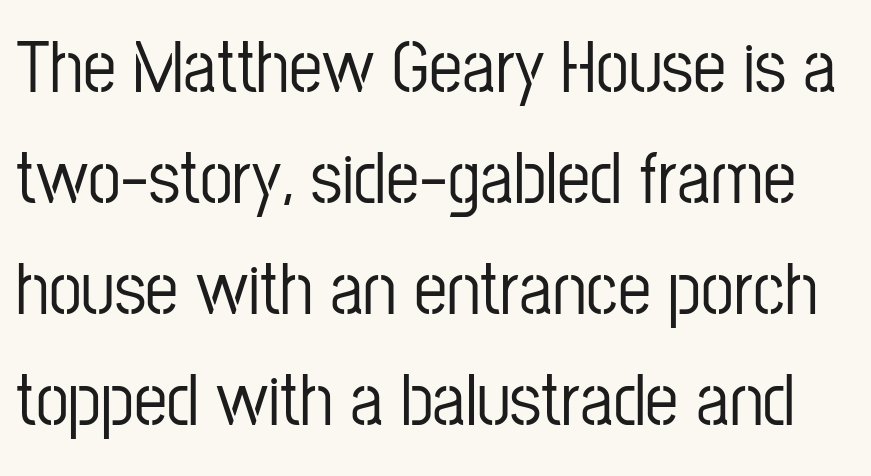
Q: Is the text italic (slanted)? A: No, it is upright.
Q: Is the typeface a serif or a sans-serif typeface? A: Sans-serif.
Q: Is the text underlined? A: No.
Q: Is the spacing between letters normal or unusually wide? A: Normal.
Q: Is the spacing between lines tight, normal or loose? A: Normal.
Q: Width (condensed, normal, or wide)? A: Condensed.
Q: Stroke contrast? A: Low.
Q: x-height? A: Medium.
Q: Monospaced? A: No.
